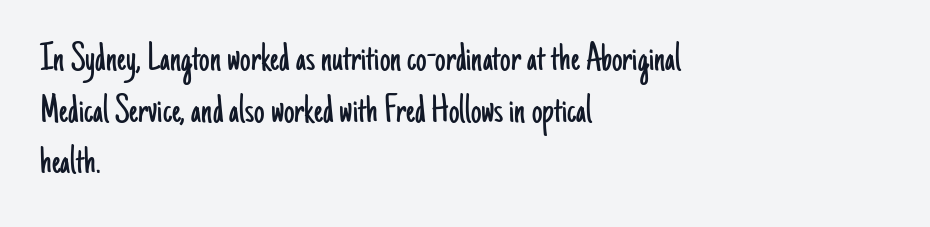
The image shows 42 px light, condensed sans-serif type, upright; set left-aligned, line spacing 1.23x, normal letter spacing, not underlined; low stroke contrast and a small x-height.
